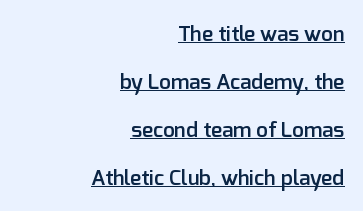
This is the in-between weight designers call semibold or demi. The passage shown is underscored from start to finish. There is no visible air inserted between adjacent glyphs. Successive baselines arrive slowly, with a big drop between each.
